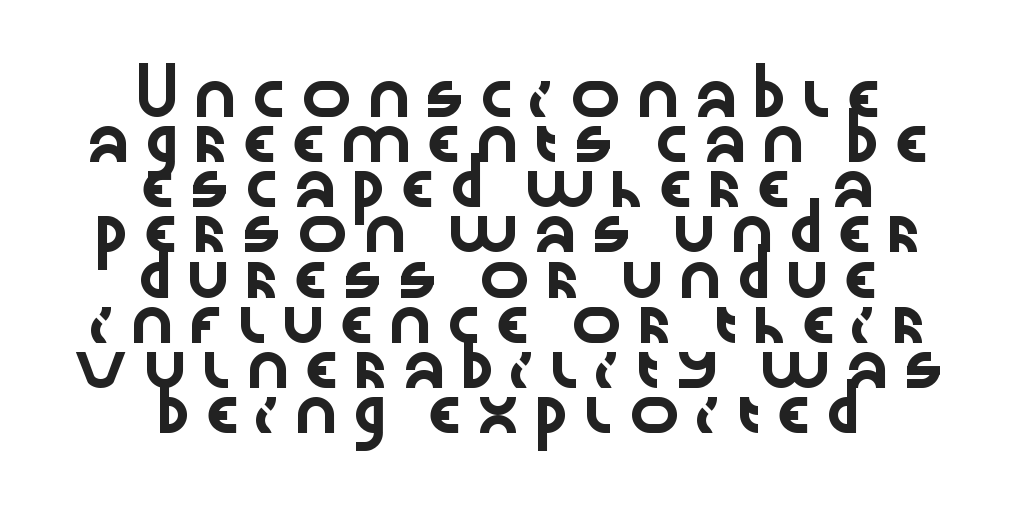
When letters stand straight like this, we call the style roman or upright. You could not count columns in this text — the font is proportionally spaced. The rendering shows plain stroke endings on the letterforms — a sans-serif design. Any mark beneath the type? The region is blank.
